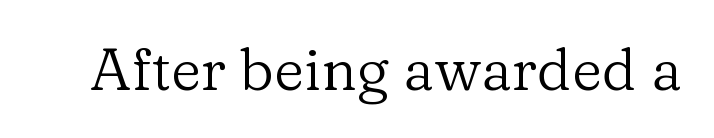
{"serif": "yes", "italic": "no", "bold": "no", "weight": "regular", "width": "normal", "stroke_contrast": "low", "x_height": "medium", "monospaced": "no", "underline": "no", "letter_spacing": "normal", "letter_spacing_em": 0.0, "glyph_px": 59}
